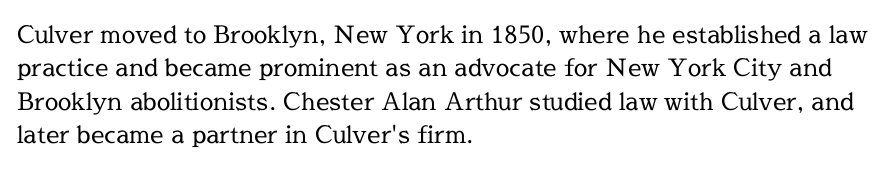
Q: Is the text bold? A: No.
Q: Is the text italic (slanted)? A: No, it is upright.
Q: Is the text underlined? A: No.
Q: How is the paragraph aligned? A: Left-aligned.
Q: Is the spacing between letters normal or unusually wide? A: Normal.
Q: Is the spacing between lines tight, normal or loose? A: Normal.
